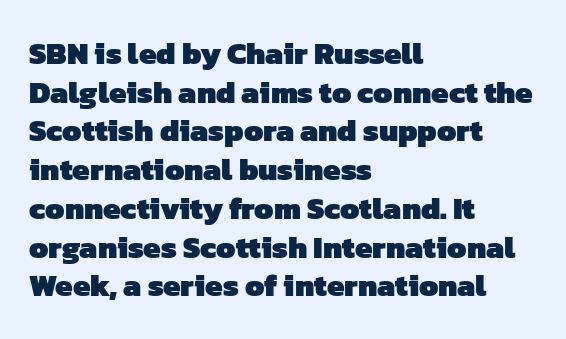
A student would call this left alignment; a typographer would say flush left, rag right. Observe the ordinary spacing: letters are neighbours, not strangers. Vertically, the passage feels balanced, rows spaced as you'd expect. Grotesque or geometric, the face here clearly has no serifs.
